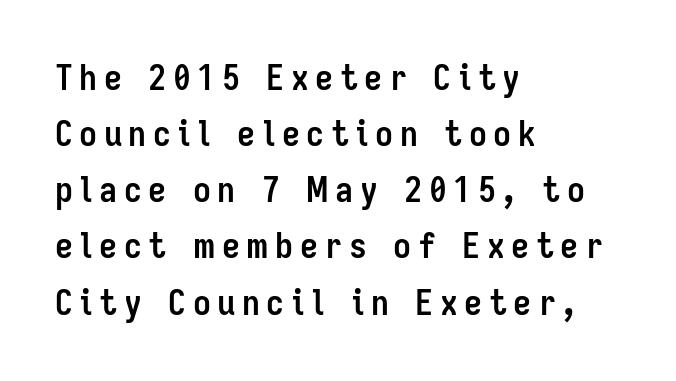
Q: Is the text bold? A: Yes.
Q: Is the text italic (slanted)? A: No, it is upright.
Q: Is the typeface a serif or a sans-serif typeface? A: Sans-serif.
Q: Is the text underlined? A: No.
Q: How is the paragraph aligned? A: Left-aligned.
Q: Is the spacing between lines tight, normal or loose? A: Normal.
Q: Width (condensed, normal, or wide)? A: Condensed.
Q: Stroke contrast? A: Low.
Q: x-height? A: Medium.
Q: Monospaced? A: No.
